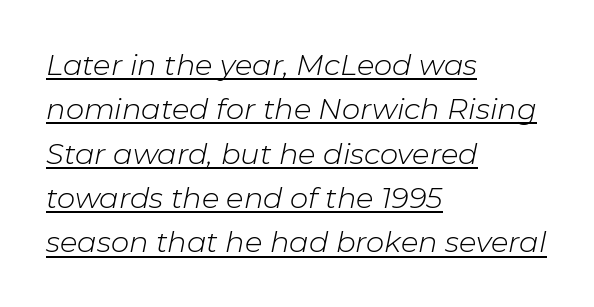
This is underlined copy, the kind a proofreader might mark for attention. Is this a fixed-width face? No — the glyphs have proportional, varying widths. This block has exactly the height ordinary leading produces. Tracking value appears to be zero — textbook default spacing.
